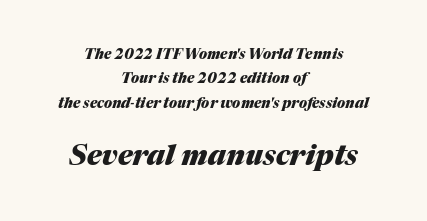
Q: Is the text bold? A: Yes.
Q: Is the text italic (slanted)? A: Yes, it leans right by about 17 degrees.
Q: Is the text underlined? A: No.
Q: How is the paragraph aligned? A: Centered.
Q: Is the spacing between letters normal or unusually wide? A: Normal.
Q: Which block of text is set in a larger size, the first (top) or the second (bottom)? A: The second (bottom) one.
Q: Width (condensed, normal, or wide)? A: Normal.
Q: Stroke contrast? A: Medium.
Q: x-height? A: Medium.
Q: Monospaced? A: No.
